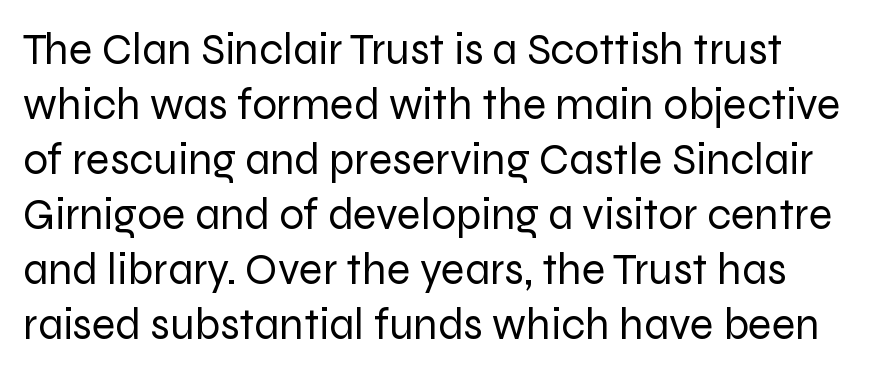
The image shows 44 px regular-weight sans-serif type, upright; set normal line spacing (1.25x), normal letter spacing, not underlined; low stroke contrast and a medium x-height.
